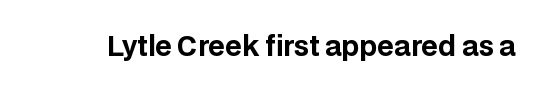
What stands out about the letter spacing? Nothing — it is the standard amount. No italicization has been applied; the sample stays upright. The gap between lines stays unmarked. Thick stems and heavy bowls — unmistakably bold.
